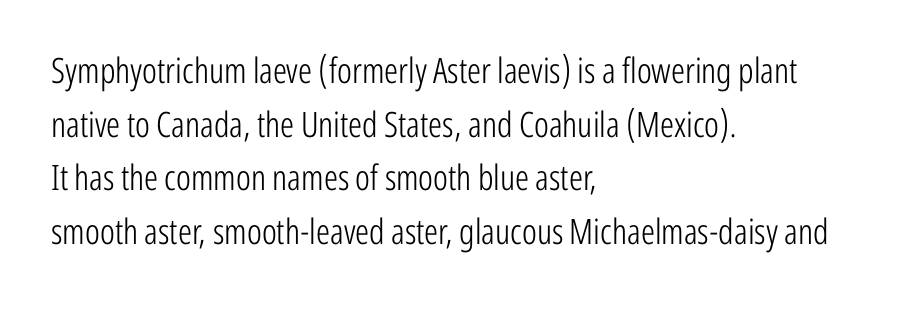
Q: Is the text bold? A: No.
Q: Is the text italic (slanted)? A: No, it is upright.
Q: Is the typeface a serif or a sans-serif typeface? A: Sans-serif.
Q: Is the text underlined? A: No.
Q: How is the paragraph aligned? A: Left-aligned.
Q: Is the spacing between letters normal or unusually wide? A: Normal.
Q: Is the spacing between lines tight, normal or loose? A: Normal.
Q: Width (condensed, normal, or wide)? A: Condensed.
Q: Stroke contrast? A: Low.
Q: x-height? A: Medium.
Q: Monospaced? A: No.
